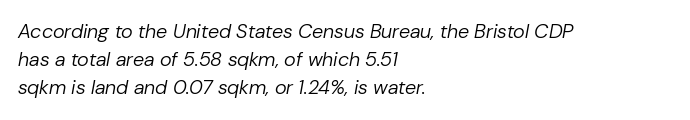
{"italic": "yes", "lean": "right", "slant_degrees": 10, "bold": "no", "underline": "no", "align": "left", "line_spacing": "normal", "line_spacing_ratio": 1.41, "letter_spacing": "normal", "letter_spacing_em": 0.0, "glyph_px": 20}
